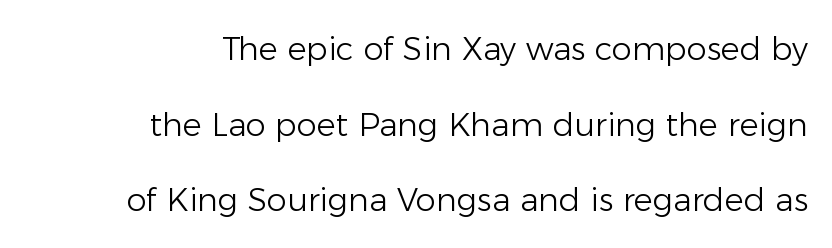
Q: Is the text bold? A: No.
Q: Is the text italic (slanted)? A: No, it is upright.
Q: Is the typeface a serif or a sans-serif typeface? A: Sans-serif.
Q: Is the text underlined? A: No.
Q: How is the paragraph aligned? A: Right-aligned.
Q: Is the spacing between letters normal or unusually wide? A: Normal.
Q: Is the spacing between lines tight, normal or loose? A: Loose.
Q: Width (condensed, normal, or wide)? A: Normal.
Q: Stroke contrast? A: Low.
Q: x-height? A: Medium.
Q: Monospaced? A: No.
